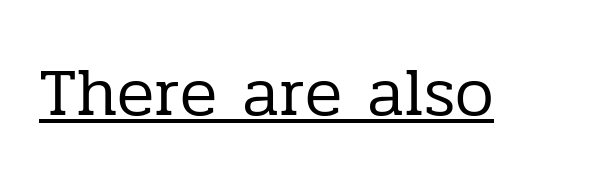
Ordinary non-slanted type is in use. Tracking value appears to be zero — textbook default spacing. The glyphs in this specimen are seriffed. Underlining? Definitely there. No extra ink here — the face is not bold.
